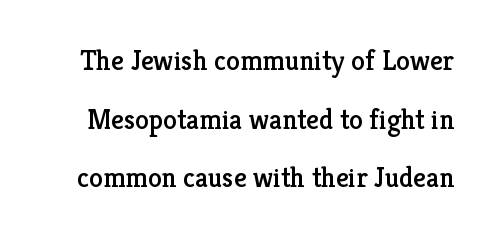
{"serif": "yes", "italic": "no", "width": "normal", "stroke_contrast": "low", "x_height": "medium", "monospaced": "no", "underline": "no", "line_spacing": "loose", "line_spacing_ratio": 2.09, "letter_spacing": "normal", "letter_spacing_em": 0.0, "glyph_px": 28}
